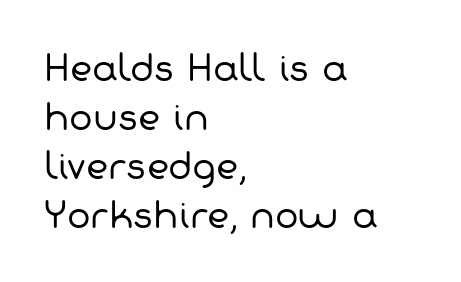
A sans-serif font was chosen for this passage. Looks like regular typesetting: each glyph gets only the width it needs. These lines sit exactly where default settings would place them. Bold? No — there's no thickening of the strokes. The text block is weighted toward the left margin, trailing off unevenly rightward. There is no visible air inserted between adjacent glyphs.
